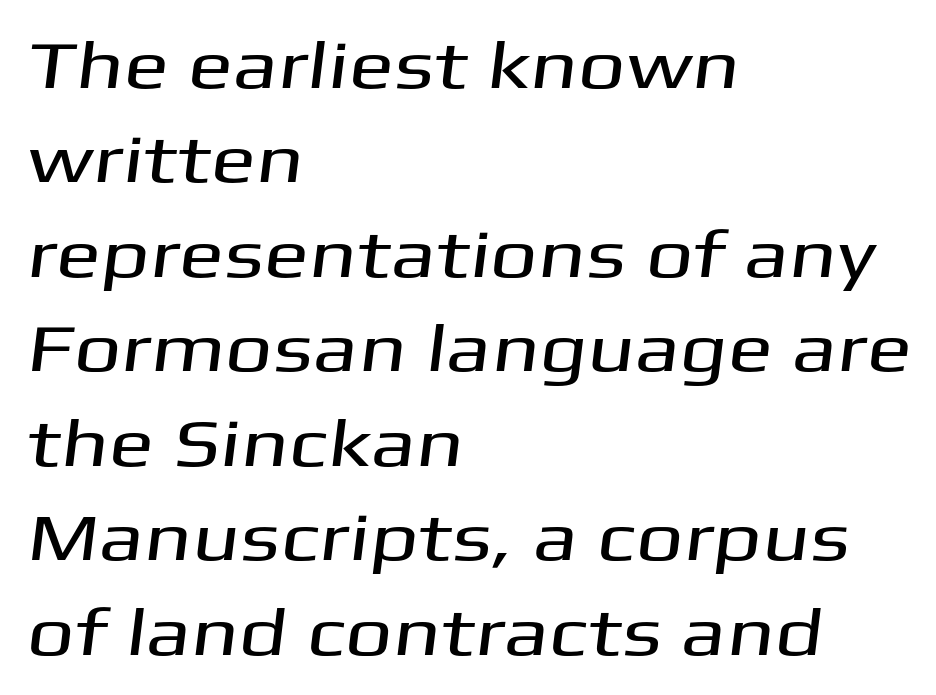
{"serif": "no", "width": "wide", "stroke_contrast": "medium", "x_height": "medium", "monospaced": "no", "underline": "no", "align": "left", "line_spacing": "normal", "line_spacing_ratio": 1.41, "letter_spacing": "normal", "letter_spacing_em": 0.0, "glyph_px": 67}
